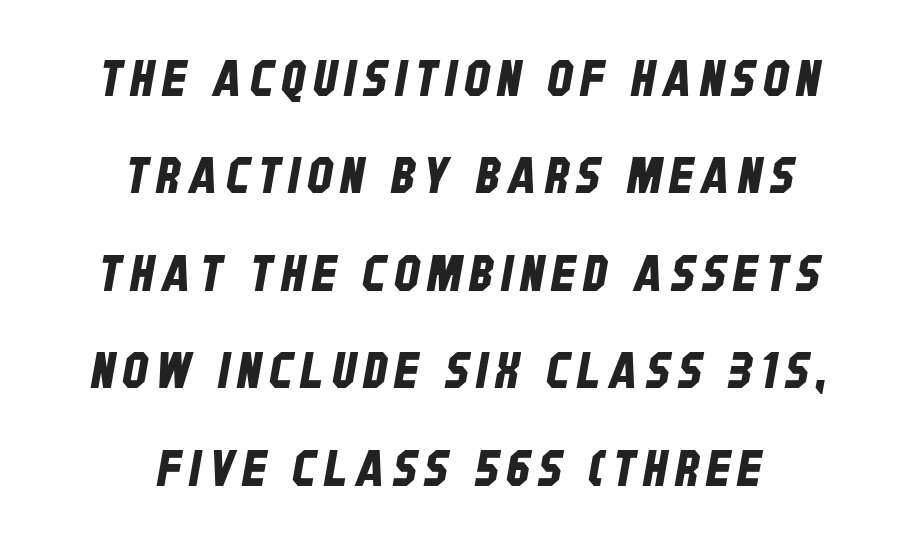
Q: Is the typeface a serif or a sans-serif typeface? A: Sans-serif.
Q: Is the text underlined? A: No.
Q: How is the paragraph aligned? A: Centered.
Q: Is the spacing between lines tight, normal or loose? A: Loose.
Q: Width (condensed, normal, or wide)? A: Condensed.
Q: Stroke contrast? A: Low.
Q: x-height? A: Large.
Q: Monospaced? A: No.
